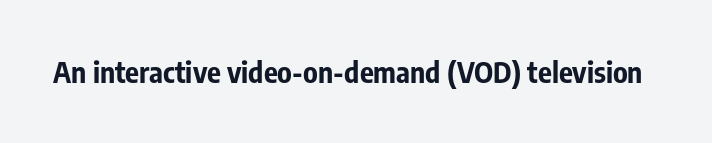
A typesetter would call this zero additional tracking. The gap between lines stays unmarked. The passage shown is typed in a proportional face where columns would drift. The type family on display is of the sans-serif kind. Strong, thick strokes mark this as bold type. The lettering holds an erect, upright posture throughout.
